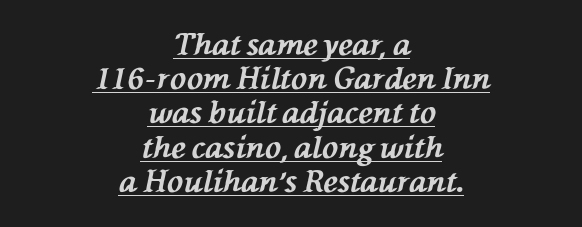
This is oblique type, the kind used for emphasis or titles. Caption: standard tracking, unaltered. Emphasis is given by a line drawn under the lettering. The vertical gap from one line to the next is small. Does the weight exceed regular? Yes, all the way to bold. Looks like regular typesetting: each glyph gets only the width it needs.
